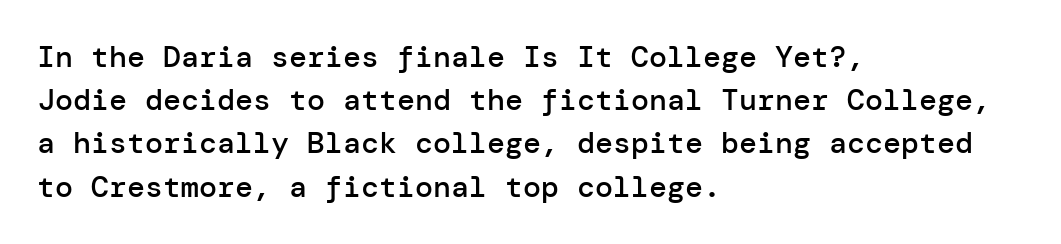
Q: Is the text bold? A: Semi-bold.
Q: Is the text italic (slanted)? A: No, it is upright.
Q: Is the typeface a serif or a sans-serif typeface? A: Sans-serif.
Q: Is the text underlined? A: No.
Q: How is the paragraph aligned? A: Left-aligned.
Q: Is the spacing between letters normal or unusually wide? A: Normal.
Q: Is the spacing between lines tight, normal or loose? A: Normal.
Q: Width (condensed, normal, or wide)? A: Normal.
Q: Stroke contrast? A: Low.
Q: x-height? A: Medium.
